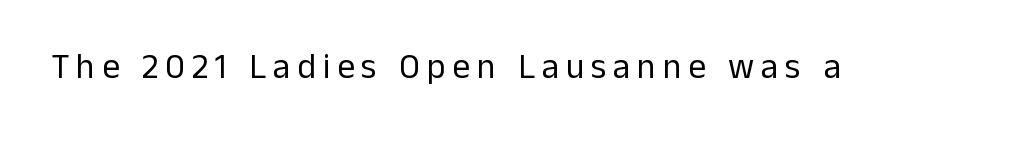
The image shows 35 px regular-weight sans-serif type, upright; set not underlined; low stroke contrast and a medium x-height.
